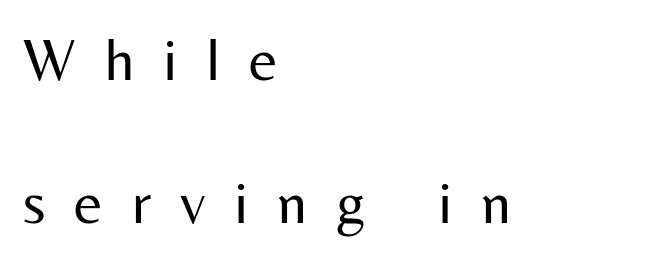
The image shows 61 px regular-weight sans-serif type, upright; set left-aligned, loose line spacing (2.34x), unusually wide letter spacing (+0.47 em), not underlined; medium stroke contrast and a medium x-height.
